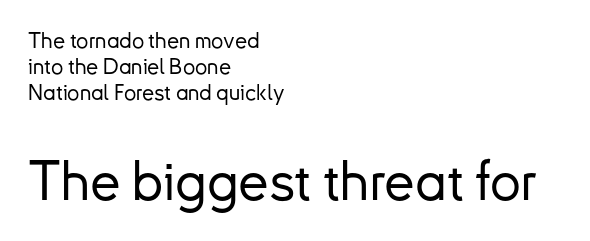
{"serif": "no", "italic": "no", "width": "normal", "stroke_contrast": "low", "x_height": "small", "monospaced": "no", "underline": "no", "align": "left", "line_spacing_ratio": 1.19, "letter_spacing": "normal", "letter_spacing_em": 0.0, "larger_block": "second", "size_ratio": 2.5, "glyph_px": 55}
